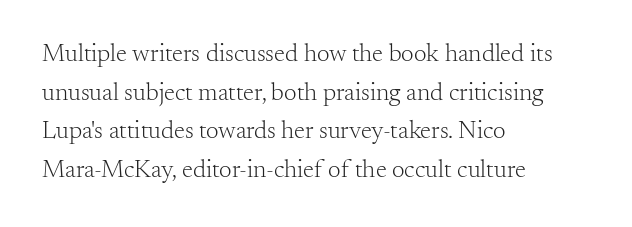
Q: Is the text bold? A: No.
Q: Is the text italic (slanted)? A: No, it is upright.
Q: Is the text underlined? A: No.
Q: How is the paragraph aligned? A: Left-aligned.
Q: Is the spacing between letters normal or unusually wide? A: Normal.
Q: Is the spacing between lines tight, normal or loose? A: Normal.
